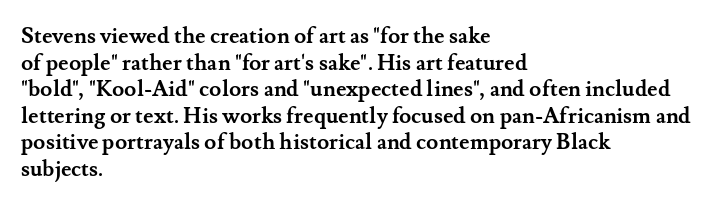
Which margin do the lines hug? The left one — the right edge is uneven. Weight check: bold — yes, fully. Tracking here is standard; glyphs follow each other at the usual distance. Unlike italic type, these characters show no tilt at all. Just letters on the line, the space beneath them empty.
